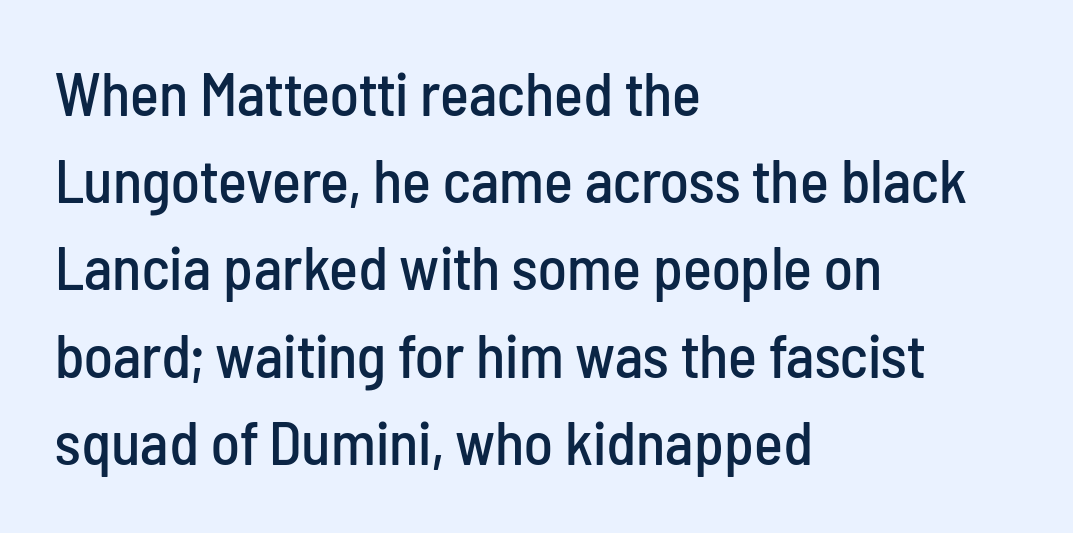
Classification — sans serif. Notice how the passage keeps a crisp vertical edge on the left only. Honestly, the row spacing looks completely unremarkable. Varying glyph widths throughout — classic text-font behaviour.
